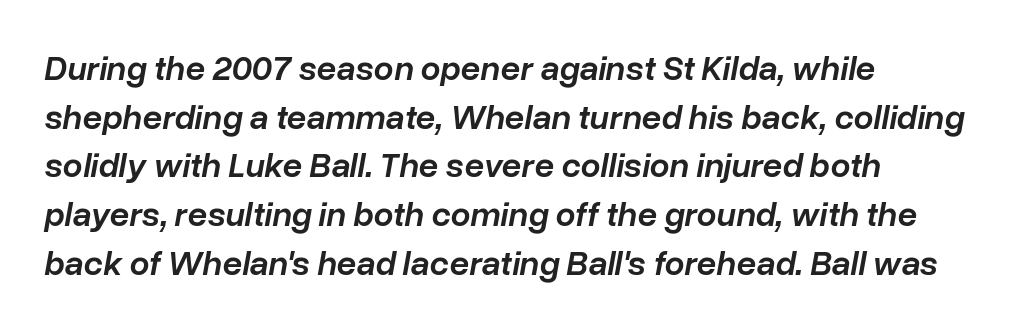
Q: Is the text bold? A: Semi-bold.
Q: Is the text italic (slanted)? A: Yes, it leans right by about 10 degrees.
Q: Is the text underlined? A: No.
Q: Is the spacing between letters normal or unusually wide? A: Normal.
Q: Is the spacing between lines tight, normal or loose? A: Normal.
Q: Width (condensed, normal, or wide)? A: Normal.
Q: Stroke contrast? A: Low.
Q: x-height? A: Medium.
Q: Monospaced? A: No.
